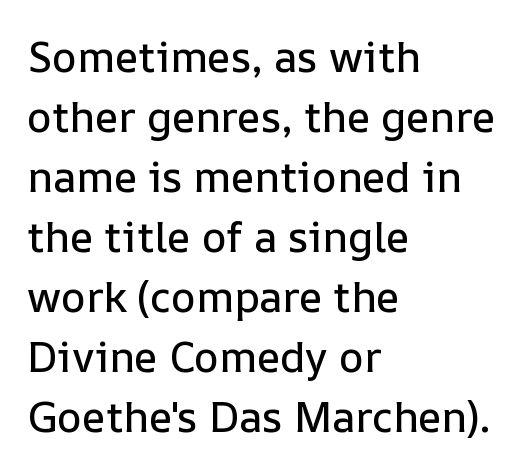
Where is the straight margin? On the left. A typesetter would call this proportional, since set widths differ per character. These lines were composed using upright roman letters. The tracking reads as untouched default to a designer's eye.
